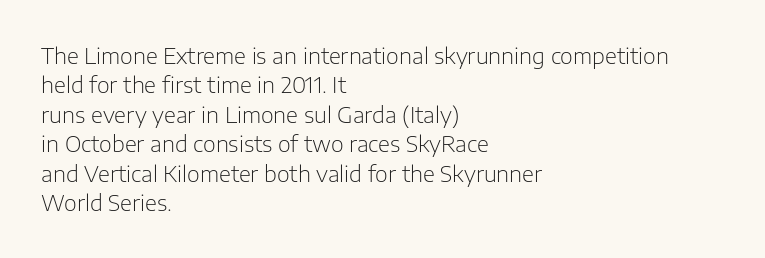
The image shows 22 px text type, upright; set left-aligned, normal line spacing (1.34x), normal letter spacing, not underlined.
